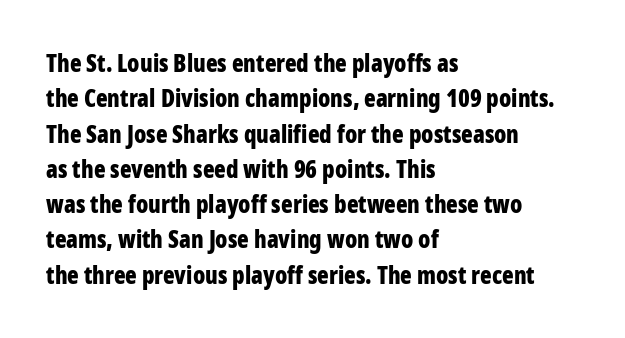
The baseline area is clear. Rendered with straight, roman letterforms. The face used here has the dense, thick strokes of a bold. One-word summary of the alignment: left.
